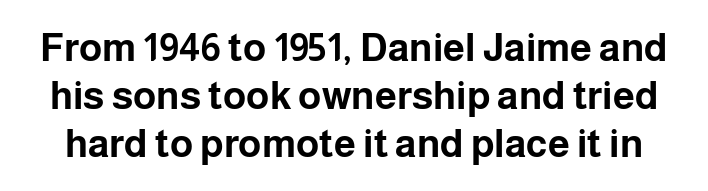
{"serif": "no", "italic": "no", "bold": "yes", "weight": "bold", "width": "normal", "stroke_contrast": "low", "x_height": "medium", "monospaced": "no", "underline": "no", "line_spacing_ratio": 1.23, "letter_spacing": "normal", "letter_spacing_em": 0.0, "glyph_px": 39}
